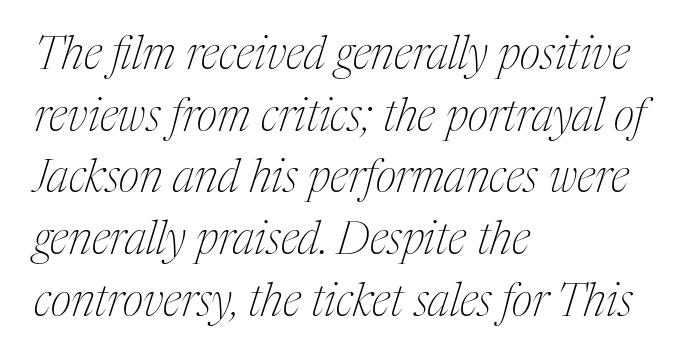
This rendering features lettering with no underline. This is not heavy type; no bold has been used. Horizontal bands of white between lines are of average thickness. The text carries the slant typical of an italic or oblique font. Look at the bottom of the vertical strokes: they flare into serifs here. If you drew a ruler down the left edge, every line would touch it.
